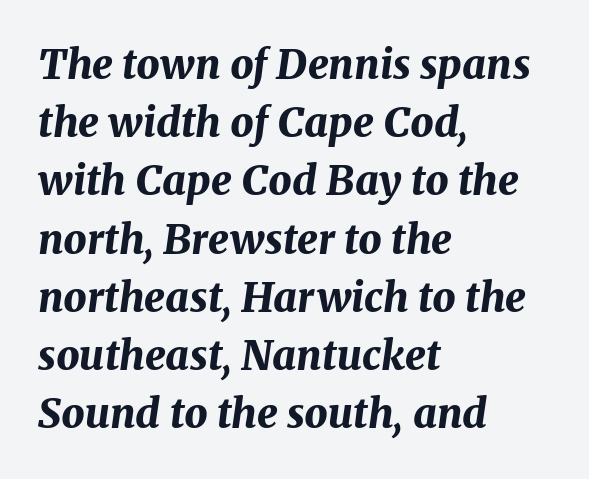
The image shows 41 px bold type, italic (leaning right); set left-aligned, normal line spacing (1.42x), normal letter spacing, not underlined; medium stroke contrast and a medium x-height.
